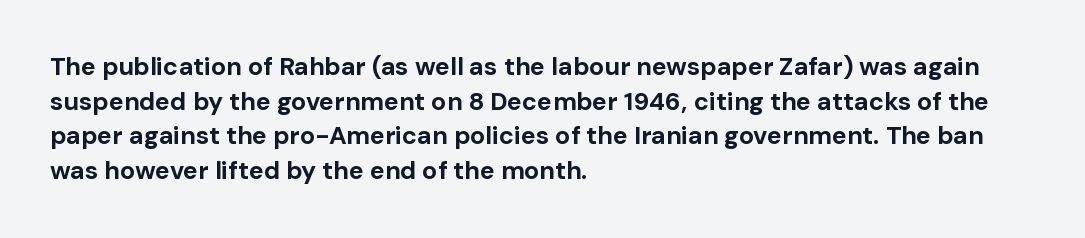
The image shows 25 px bold type, upright; set left-aligned, normal line spacing (1.39x), normal letter spacing, not underlined.
